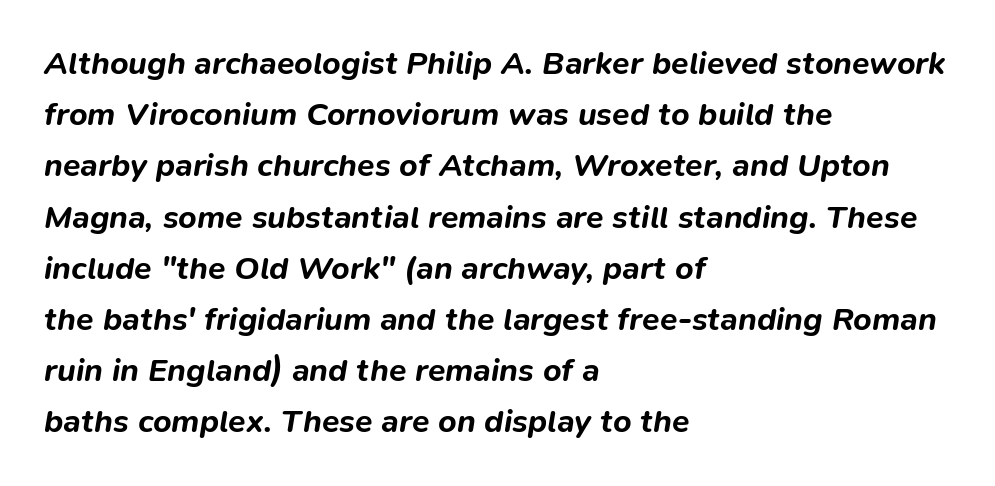
{"italic": "yes", "lean": "right", "slant_degrees": 9, "bold": "yes", "weight": "bold", "width": "normal", "stroke_contrast": "low", "x_height": "medium", "monospaced": "no", "underline": "no", "align": "left", "line_spacing": "normal", "line_spacing_ratio": 1.6, "letter_spacing": "normal", "letter_spacing_em": 0.0, "glyph_px": 32}
